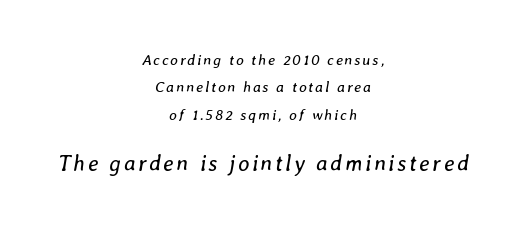
Q: Is the text bold? A: No.
Q: Is the text italic (slanted)? A: Yes, it leans right by about 8 degrees.
Q: Is the text underlined? A: No.
Q: How is the paragraph aligned? A: Centered.
Q: Which block of text is set in a larger size, the first (top) or the second (bottom)? A: The second (bottom) one.
